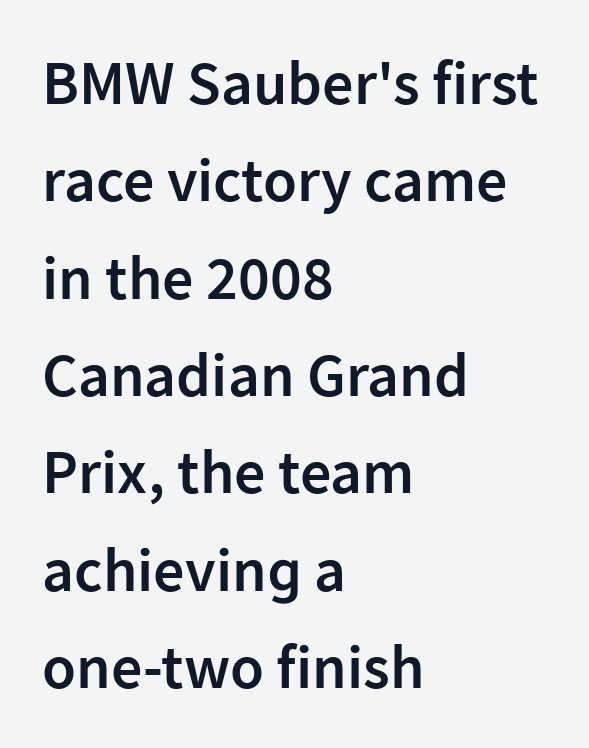
Q: Is the text bold? A: Semi-bold.
Q: Is the text italic (slanted)? A: No, it is upright.
Q: Is the typeface a serif or a sans-serif typeface? A: Sans-serif.
Q: Is the text underlined? A: No.
Q: How is the paragraph aligned? A: Left-aligned.
Q: Is the spacing between letters normal or unusually wide? A: Normal.
Q: Is the spacing between lines tight, normal or loose? A: Normal.
Q: Width (condensed, normal, or wide)? A: Normal.
Q: Stroke contrast? A: Low.
Q: x-height? A: Medium.
Q: Monospaced? A: No.
